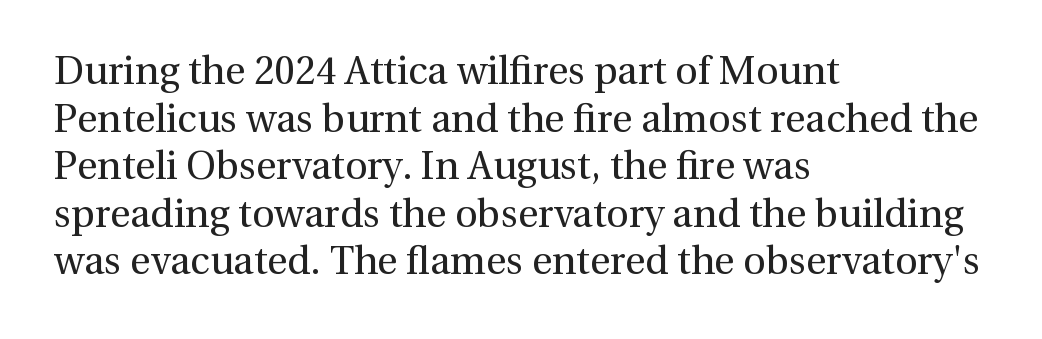
{"serif": "yes", "italic": "no", "bold": "no", "weight": "regular", "width": "normal", "x_height": "medium", "monospaced": "no", "underline": "no", "align": "left", "line_spacing_ratio": 1.22, "letter_spacing": "normal", "letter_spacing_em": 0.0, "glyph_px": 39}
